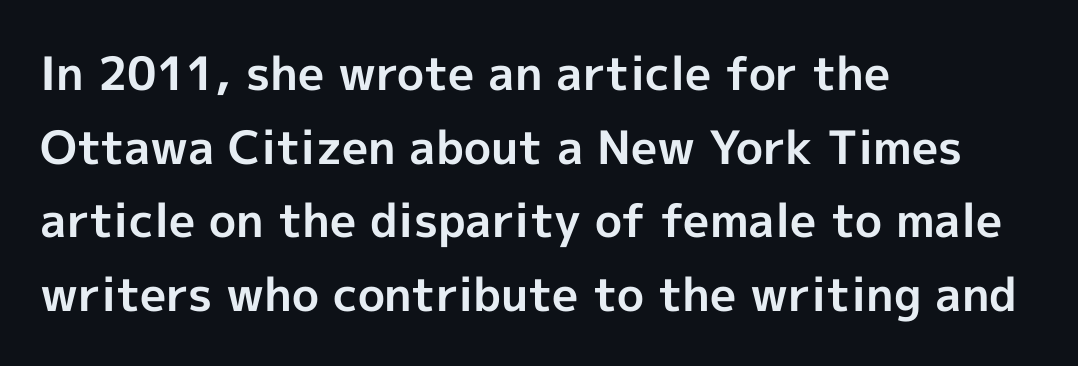
{"serif": "no", "italic": "no", "bold": "yes", "weight": "bold", "width": "normal", "x_height": "medium", "monospaced": "no", "underline": "no", "align": "left", "line_spacing": "normal", "line_spacing_ratio": 1.6, "letter_spacing": "normal", "letter_spacing_em": 0.0, "glyph_px": 46}
